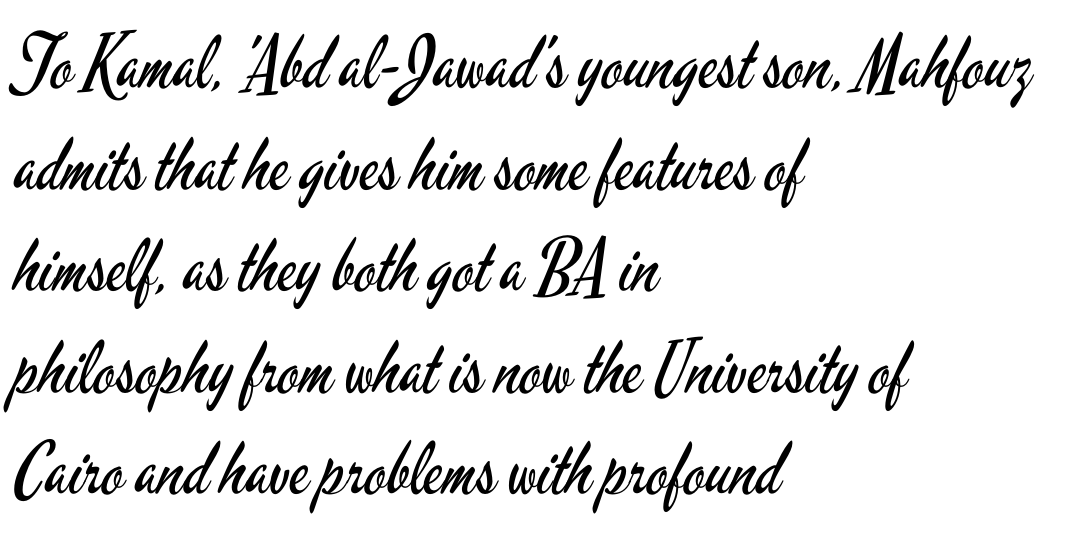
Q: Is the text bold? A: No.
Q: Is the text italic (slanted)? A: Yes.
Q: Is the typeface a serif or a sans-serif typeface? A: Sans-serif.
Q: Is the text underlined? A: No.
Q: How is the paragraph aligned? A: Left-aligned.
Q: Is the spacing between letters normal or unusually wide? A: Normal.
Q: Is the spacing between lines tight, normal or loose? A: Normal.
Q: Width (condensed, normal, or wide)? A: Condensed.
Q: Stroke contrast? A: Low.
Q: x-height? A: Small.
Q: Monospaced? A: No.
